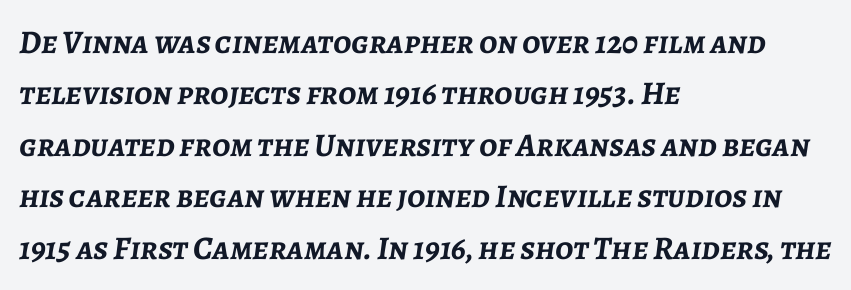
The image shows 33 px semibold type, italic (leaning right); set left-aligned, normal line spacing (1.56x), normal letter spacing, not underlined; low stroke contrast and a medium x-height.
